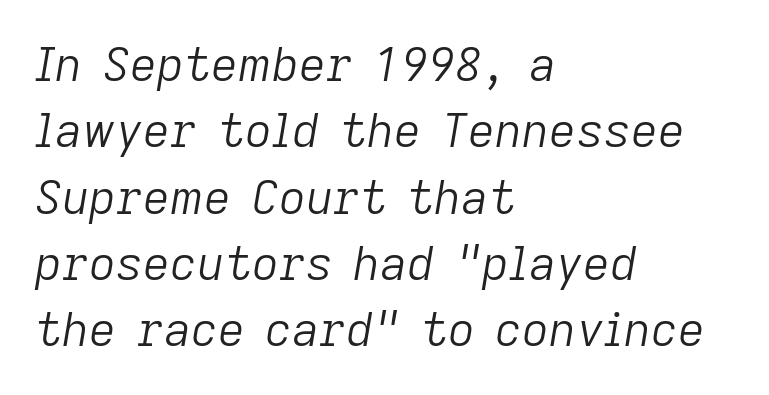
Q: Is the text bold? A: No.
Q: Is the text italic (slanted)? A: Yes, it leans right by about 9 degrees.
Q: Is the text underlined? A: No.
Q: How is the paragraph aligned? A: Left-aligned.
Q: Is the spacing between letters normal or unusually wide? A: Normal.
Q: Is the spacing between lines tight, normal or loose? A: Normal.
Q: Width (condensed, normal, or wide)? A: Normal.
Q: Stroke contrast? A: Low.
Q: x-height? A: Medium.
Q: Monospaced? A: No.
